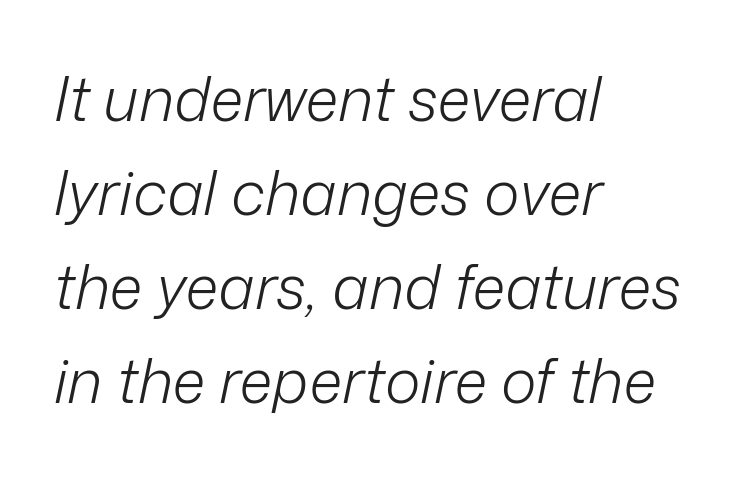
Q: Is the text bold? A: No.
Q: Is the text italic (slanted)? A: Yes, it leans right by about 12 degrees.
Q: Is the text underlined? A: No.
Q: How is the paragraph aligned? A: Left-aligned.
Q: Is the spacing between letters normal or unusually wide? A: Normal.
Q: Is the spacing between lines tight, normal or loose? A: Normal.
Q: Width (condensed, normal, or wide)? A: Normal.
Q: Stroke contrast? A: Low.
Q: x-height? A: Medium.
Q: Monospaced? A: No.
